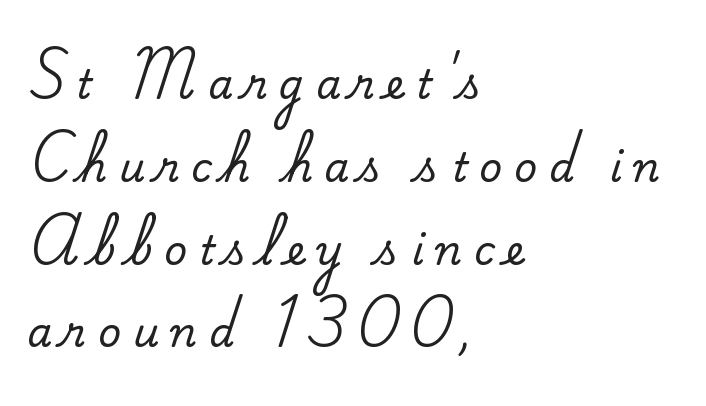
The image shows 40 px serif type; set left-aligned, loose line spacing (2.07x), unusually wide letter spacing (+0.29 em), not underlined; medium stroke contrast and a small x-height.
